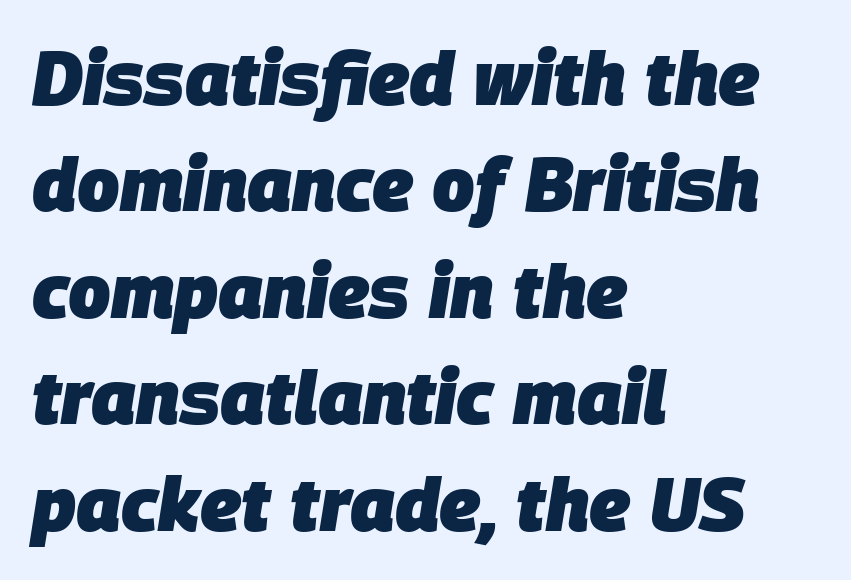
The image shows 75 px heavy type, italic (leaning right); set left-aligned, normal line spacing (1.42x), normal letter spacing, not underlined; low stroke contrast and a large x-height.
